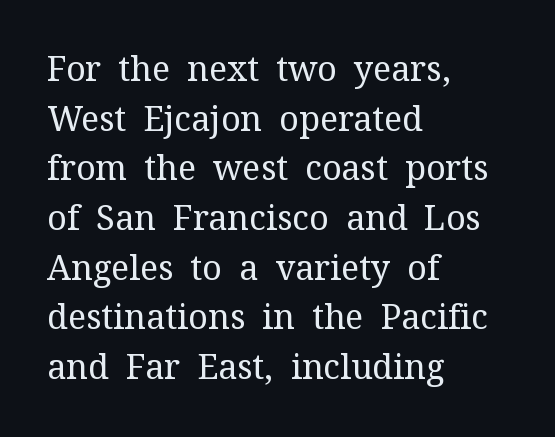
The image shows 34 px regular-weight serif type, upright; set left-aligned, normal line spacing (1.46x), normal letter spacing, not underlined; medium stroke contrast and a medium x-height.
